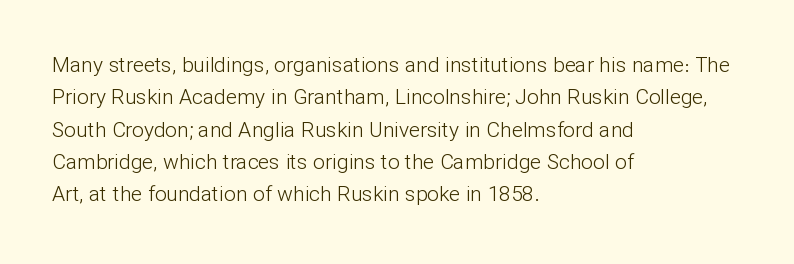
Q: Is the text bold? A: No.
Q: Is the text italic (slanted)? A: No, it is upright.
Q: Is the text underlined? A: No.
Q: How is the paragraph aligned? A: Left-aligned.
Q: Is the spacing between letters normal or unusually wide? A: Normal.
Q: Is the spacing between lines tight, normal or loose? A: Normal.
